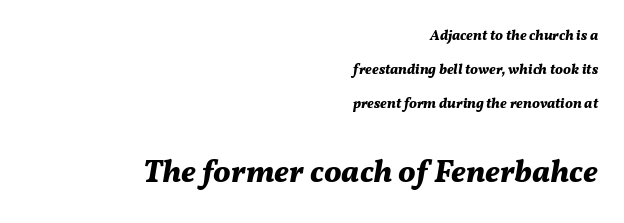
Q: Is the text bold? A: Yes.
Q: Is the text italic (slanted)? A: Yes, it leans right by about 11 degrees.
Q: Is the text underlined? A: No.
Q: How is the paragraph aligned? A: Right-aligned.
Q: Is the spacing between letters normal or unusually wide? A: Normal.
Q: Is the spacing between lines tight, normal or loose? A: Loose.
Q: Which block of text is set in a larger size, the first (top) or the second (bottom)? A: The second (bottom) one.
Q: Width (condensed, normal, or wide)? A: Normal.
Q: Stroke contrast? A: Medium.
Q: x-height? A: Medium.
Q: Monospaced? A: No.
